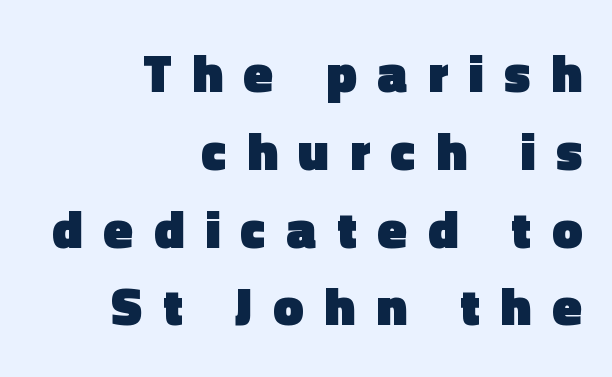
Q: Is the text bold? A: Yes.
Q: Is the text italic (slanted)? A: No, it is upright.
Q: Is the typeface a serif or a sans-serif typeface? A: Sans-serif.
Q: Is the text underlined? A: No.
Q: How is the paragraph aligned? A: Right-aligned.
Q: Is the spacing between letters normal or unusually wide? A: Unusually wide.
Q: Is the spacing between lines tight, normal or loose? A: Normal.
Q: Width (condensed, normal, or wide)? A: Normal.
Q: x-height? A: Medium.
Q: Monospaced? A: No.
